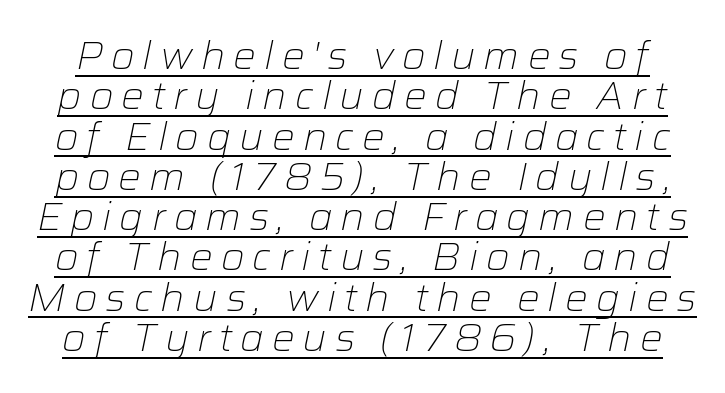
Q: Is the text bold? A: No.
Q: Is the text italic (slanted)? A: Yes, it leans right by about 12 degrees.
Q: Is the text underlined? A: Yes.
Q: Is the spacing between letters normal or unusually wide? A: Unusually wide.
Q: Is the spacing between lines tight, normal or loose? A: Tight.
Q: Width (condensed, normal, or wide)? A: Normal.
Q: Stroke contrast? A: Low.
Q: x-height? A: Medium.
Q: Monospaced? A: No.
